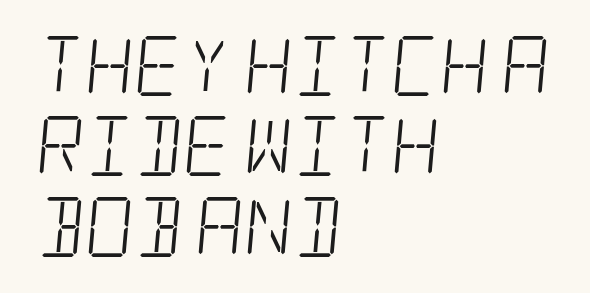
{"serif": "yes", "bold": "no", "weight": "light", "width": "condensed", "stroke_contrast": "low", "x_height": "large", "underline": "no", "align": "left", "line_spacing": "normal", "line_spacing_ratio": 1.34, "letter_spacing": "normal", "letter_spacing_em": 0.0, "glyph_px": 60}
